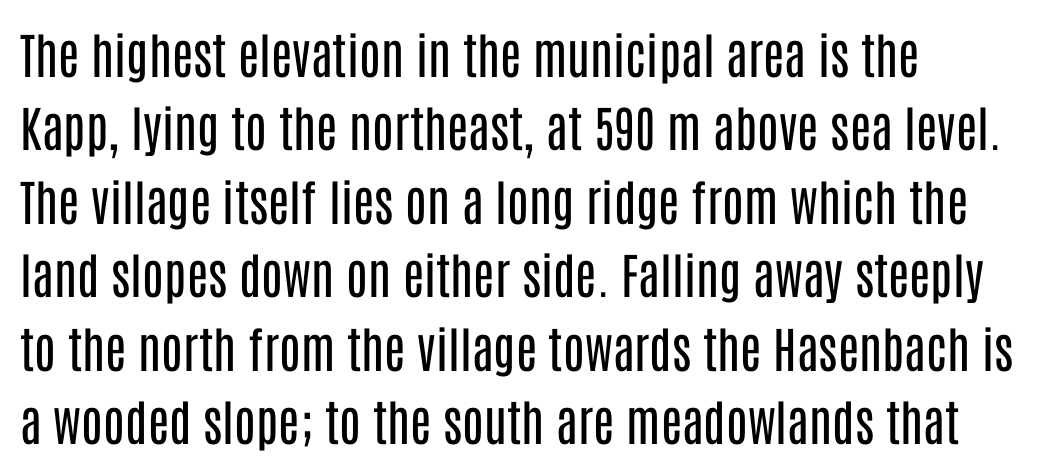
Q: Is the text bold? A: No.
Q: Is the text italic (slanted)? A: No, it is upright.
Q: Is the typeface a serif or a sans-serif typeface? A: Sans-serif.
Q: Is the text underlined? A: No.
Q: How is the paragraph aligned? A: Left-aligned.
Q: Is the spacing between letters normal or unusually wide? A: Normal.
Q: Is the spacing between lines tight, normal or loose? A: Normal.
Q: Width (condensed, normal, or wide)? A: Condensed.
Q: Stroke contrast? A: Low.
Q: x-height? A: Large.
Q: Monospaced? A: No.
